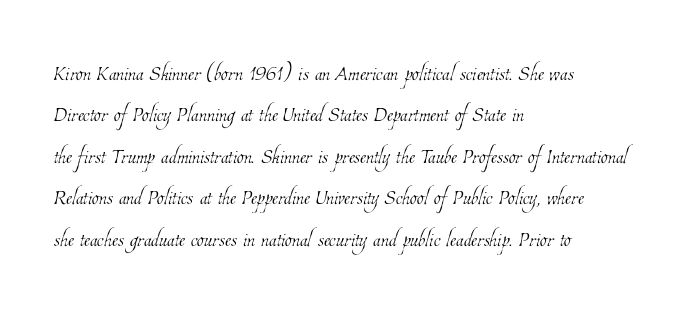
The image shows 28 px thin, condensed type; set left-aligned, normal line spacing (1.48x), normal letter spacing, not underlined; low stroke contrast and a medium x-height.
